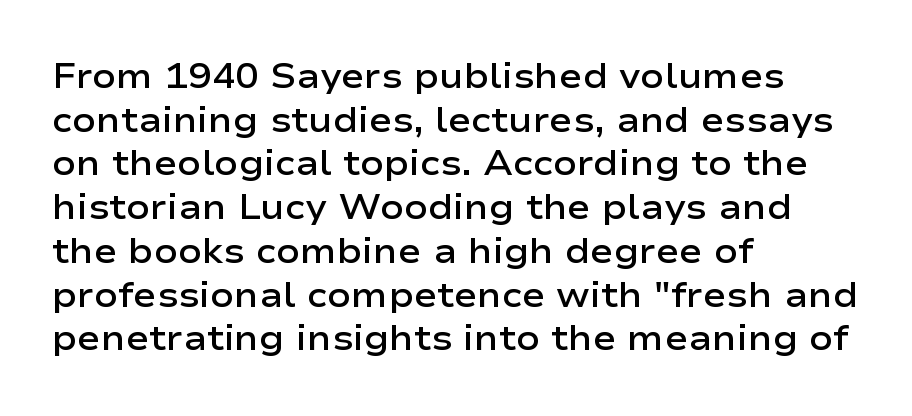
{"serif": "no", "italic": "no", "bold": "semi", "weight": "semibold", "width": "wide", "stroke_contrast": "low", "x_height": "medium", "monospaced": "no", "underline": "no", "align": "left", "line_spacing": "normal", "line_spacing_ratio": 1.25, "letter_spacing": "normal", "letter_spacing_em": 0.0, "glyph_px": 35}
